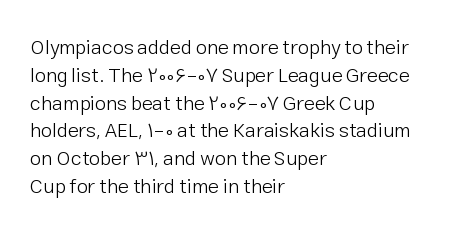
The image shows 20 px text type, upright; set left-aligned, normal line spacing (1.39x), normal letter spacing, not underlined.
